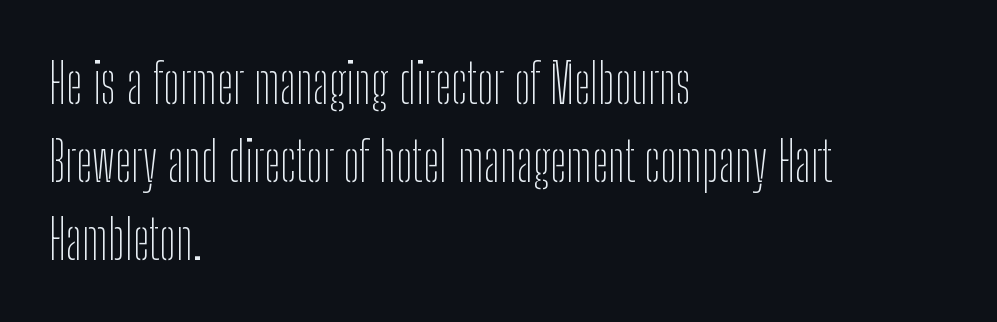
Q: Is the text bold? A: No.
Q: Is the text italic (slanted)? A: No, it is upright.
Q: Is the typeface a serif or a sans-serif typeface? A: Sans-serif.
Q: Is the text underlined? A: No.
Q: How is the paragraph aligned? A: Left-aligned.
Q: Is the spacing between letters normal or unusually wide? A: Normal.
Q: Is the spacing between lines tight, normal or loose? A: Normal.
Q: Width (condensed, normal, or wide)? A: Condensed.
Q: Stroke contrast? A: Low.
Q: x-height? A: Medium.
Q: Monospaced? A: No.
